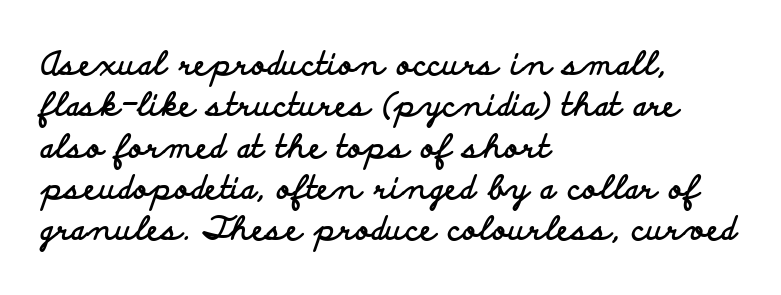
Q: Is the text bold? A: Yes.
Q: Is the text italic (slanted)? A: Yes.
Q: Is the typeface a serif or a sans-serif typeface? A: Sans-serif.
Q: Is the text underlined? A: No.
Q: How is the paragraph aligned? A: Left-aligned.
Q: Is the spacing between letters normal or unusually wide? A: Normal.
Q: Is the spacing between lines tight, normal or loose? A: Normal.
Q: Width (condensed, normal, or wide)? A: Wide.
Q: Stroke contrast? A: Low.
Q: x-height? A: Small.
Q: Monospaced? A: No.
